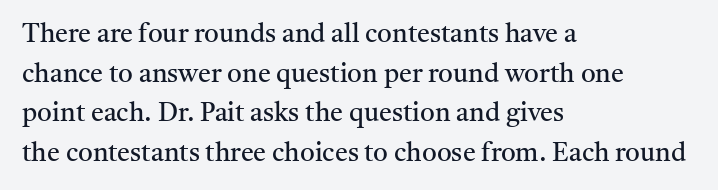
{"italic": "no", "bold": "no", "underline": "no", "align": "left", "line_spacing": "normal", "line_spacing_ratio": 1.52, "letter_spacing": "normal", "letter_spacing_em": 0.0, "glyph_px": 26}
